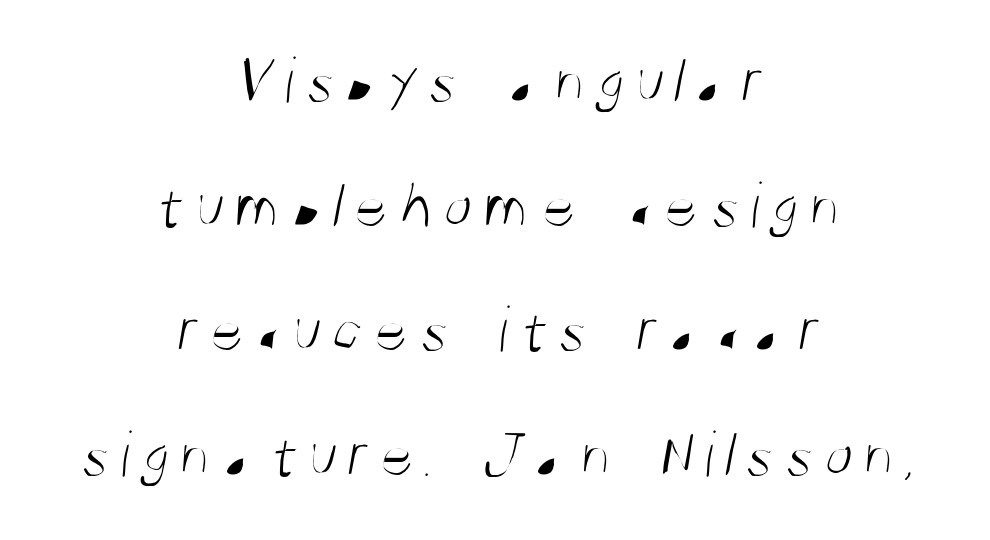
{"serif": "no", "bold": "no", "weight": "light", "width": "condensed", "stroke_contrast": "medium", "x_height": "large", "monospaced": "no", "underline": "no", "align": "center", "line_spacing_ratio": 1.89, "glyph_px": 66}
